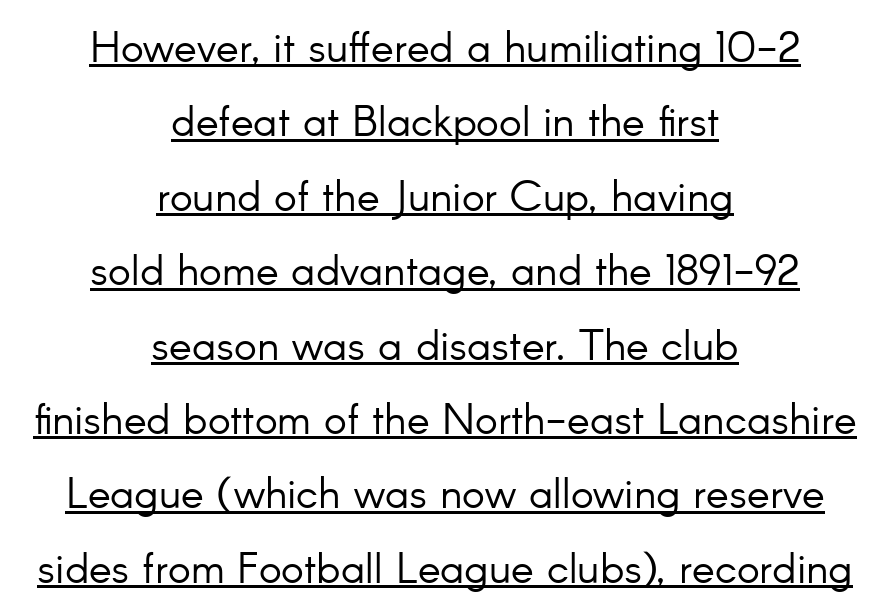
The image shows 43 px light sans-serif type, upright; set centered, line spacing 1.73x, normal letter spacing, underlined; low stroke contrast and a small x-height.
